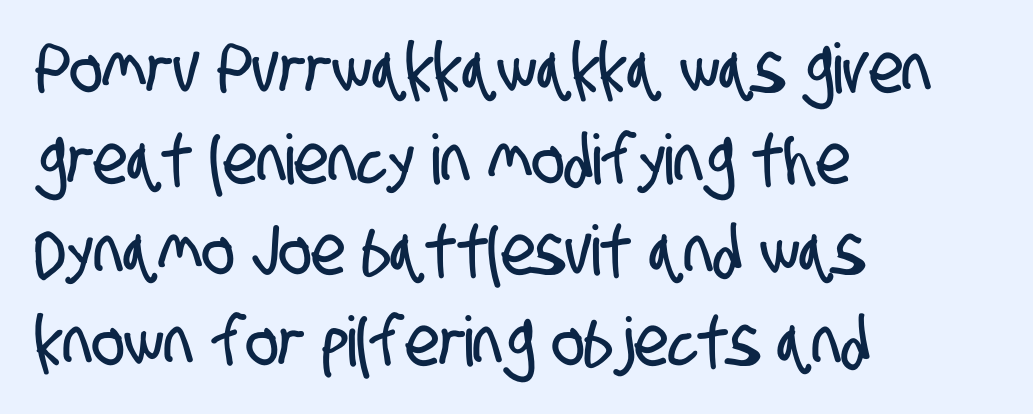
{"serif": "no", "width": "condensed", "stroke_contrast": "low", "x_height": "large", "monospaced": "no", "underline": "no", "align": "left", "line_spacing": "normal", "line_spacing_ratio": 1.32, "letter_spacing": "normal", "letter_spacing_em": 0.0, "glyph_px": 69}
